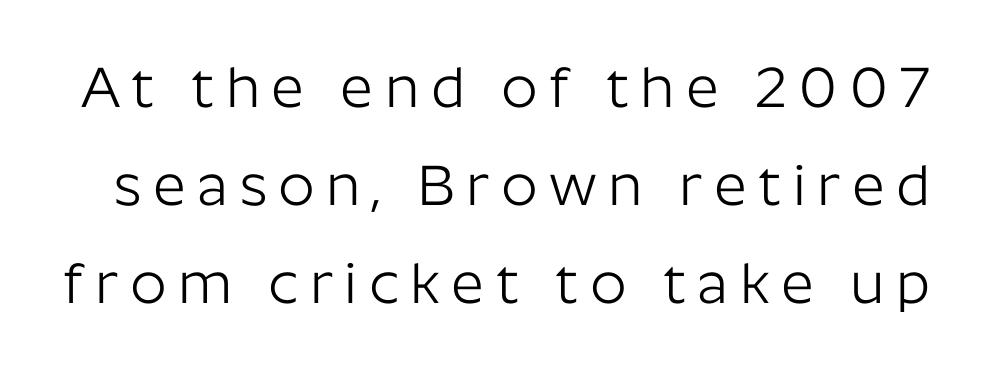
The image shows 57 px light sans-serif type, upright; set line spacing 1.72x, unusually wide letter spacing (+0.2 em), not underlined; low stroke contrast and a medium x-height.
